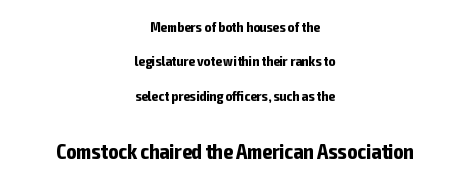
The image shows 21 px bold type, upright; set centered, loose line spacing (2.45x), normal letter spacing, not underlined; the second (bottom) block is 1.5x larger.
